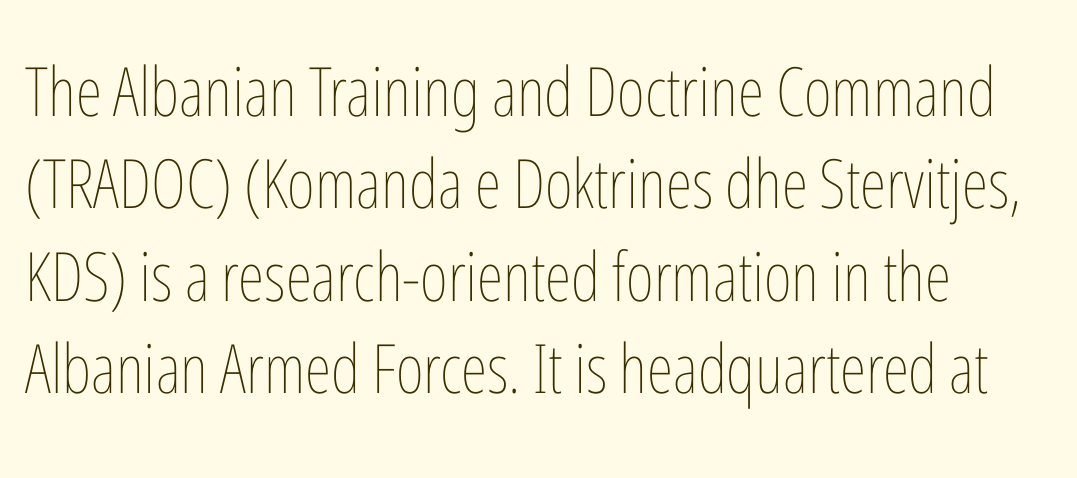
The image shows 68 px thin, condensed type, upright; set normal line spacing (1.36x), normal letter spacing, not underlined; low stroke contrast and a medium x-height.
